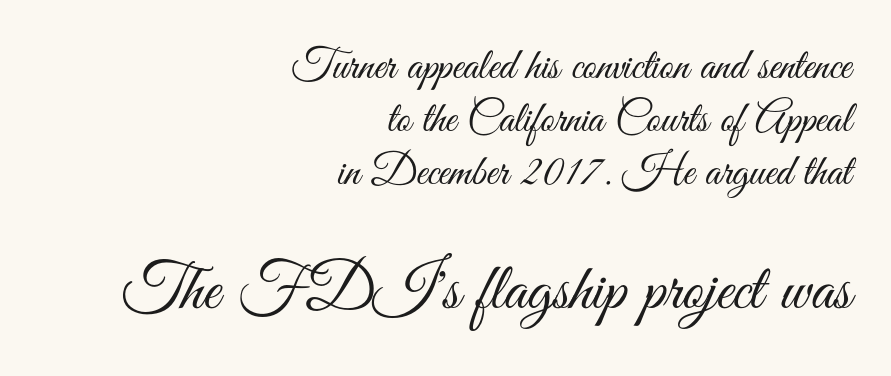
Q: Is the text bold? A: No.
Q: Is the text italic (slanted)? A: Yes.
Q: Is the typeface a serif or a sans-serif typeface? A: Sans-serif.
Q: Is the text underlined? A: No.
Q: How is the paragraph aligned? A: Right-aligned.
Q: Is the spacing between letters normal or unusually wide? A: Normal.
Q: Which block of text is set in a larger size, the first (top) or the second (bottom)? A: The second (bottom) one.
Q: Width (condensed, normal, or wide)? A: Condensed.
Q: Stroke contrast? A: Medium.
Q: x-height? A: Small.
Q: Monospaced? A: No.
